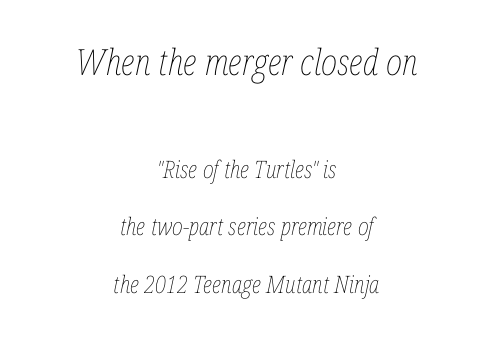
{"italic": "yes", "lean": "right", "slant_degrees": 12, "bold": "no", "weight": "thin", "width": "condensed", "stroke_contrast": "low", "x_height": "medium", "monospaced": "no", "underline": "no", "align": "center", "line_spacing": "loose", "line_spacing_ratio": 2.41, "letter_spacing": "normal", "letter_spacing_em": 0.0, "larger_block": "first", "size_ratio": 1.5, "glyph_px": 36}
